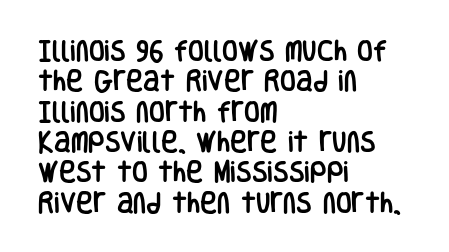
{"italic": "no", "underline": "no", "align": "left", "line_spacing": "normal", "line_spacing_ratio": 1.32, "letter_spacing": "normal", "letter_spacing_em": 0.0, "glyph_px": 23}
